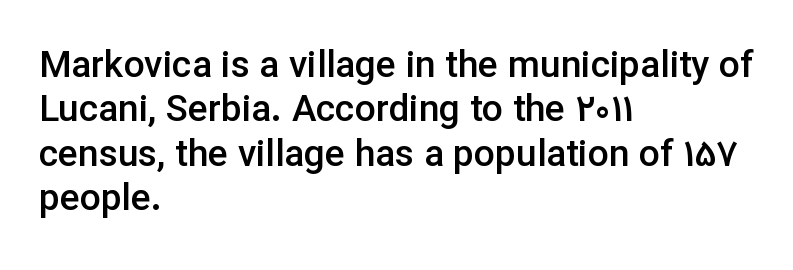
Q: Is the text bold? A: Semi-bold.
Q: Is the text italic (slanted)? A: No, it is upright.
Q: Is the typeface a serif or a sans-serif typeface? A: Sans-serif.
Q: Is the text underlined? A: No.
Q: How is the paragraph aligned? A: Left-aligned.
Q: Is the spacing between letters normal or unusually wide? A: Normal.
Q: Width (condensed, normal, or wide)? A: Normal.
Q: Stroke contrast? A: Low.
Q: x-height? A: Medium.
Q: Monospaced? A: No.
